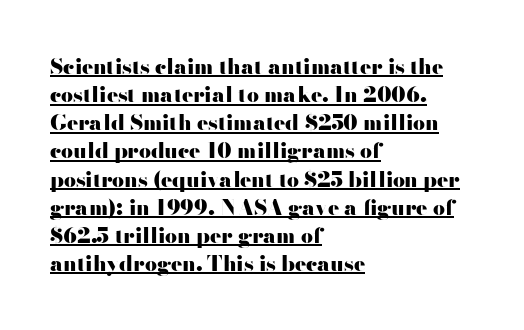
Which margin do the lines hug? The left one — the right edge is uneven. Style check: upright. I'd describe the lettering as bold — thick and assertive. The leading is moderate, giving the passage an even texture.
